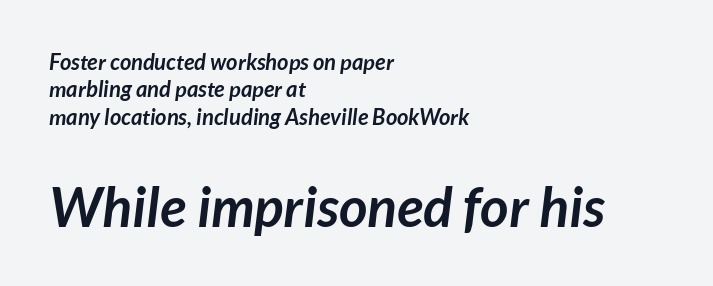
{"serif": "no", "bold": "yes", "weight": "semibold", "width": "normal", "stroke_contrast": "low", "x_height": "medium", "monospaced": "no", "underline": "no", "align": "left", "line_spacing_ratio": 1.24, "letter_spacing": "normal", "letter_spacing_em": 0.0, "larger_block": "second", "size_ratio": 2.5, "glyph_px": 55}
